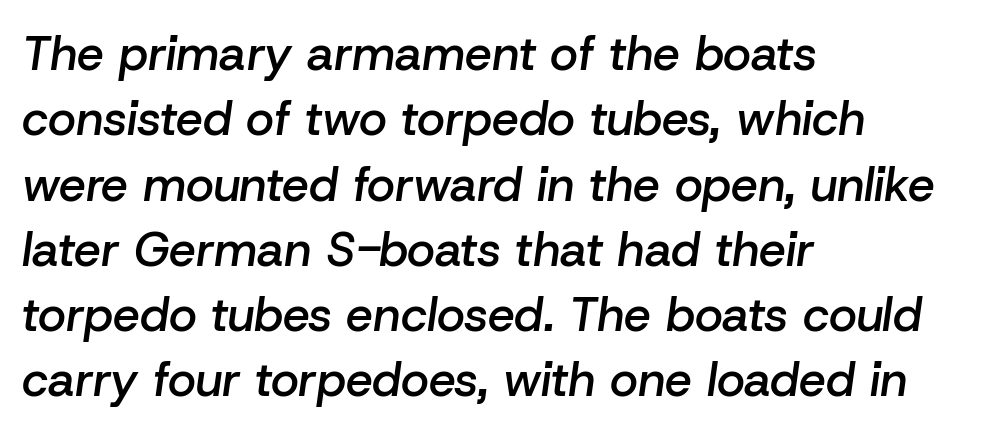
The image shows 48 px semibold type, italic (leaning right); set left-aligned, normal line spacing (1.36x), normal letter spacing, not underlined; low stroke contrast and a medium x-height.
